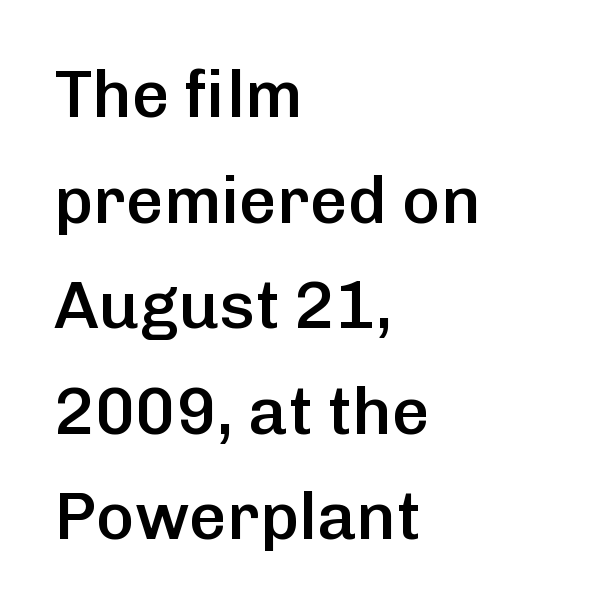
Q: Is the text bold? A: Semi-bold.
Q: Is the text italic (slanted)? A: No, it is upright.
Q: Is the typeface a serif or a sans-serif typeface? A: Sans-serif.
Q: Is the text underlined? A: No.
Q: How is the paragraph aligned? A: Left-aligned.
Q: Is the spacing between letters normal or unusually wide? A: Normal.
Q: Is the spacing between lines tight, normal or loose? A: Normal.
Q: Width (condensed, normal, or wide)? A: Normal.
Q: Stroke contrast? A: Low.
Q: x-height? A: Medium.
Q: Monospaced? A: No.
